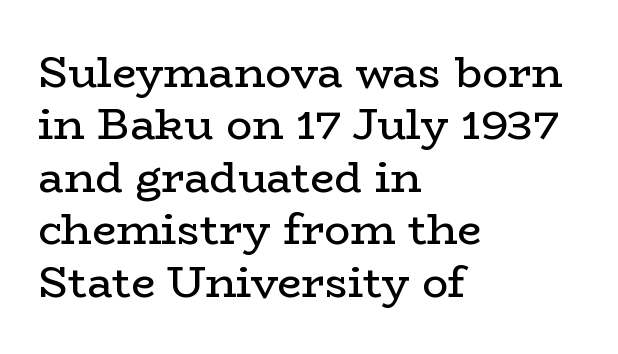
The image shows 43 px regular-weight, wide serif type, upright; set left-aligned, line spacing 1.22x, normal letter spacing, not underlined; low stroke contrast and a medium x-height.
